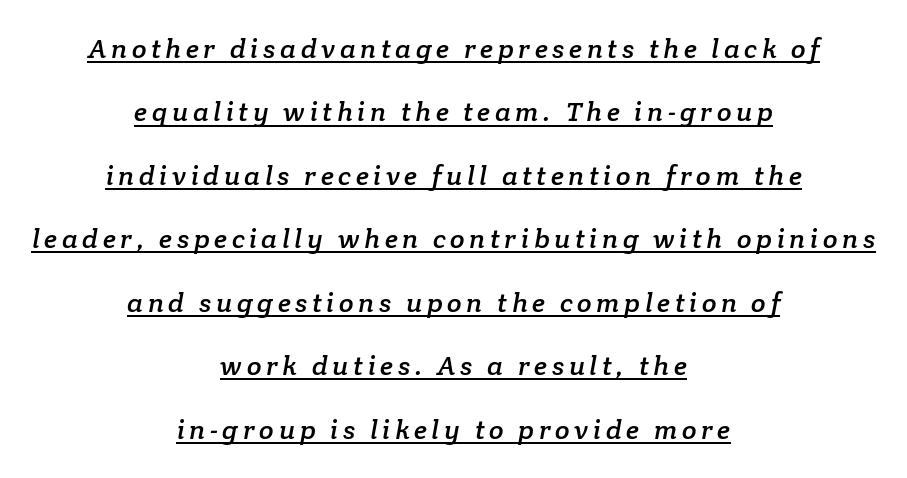
The image shows 27 px text type; set centered, loose line spacing (2.35x), underlined.
